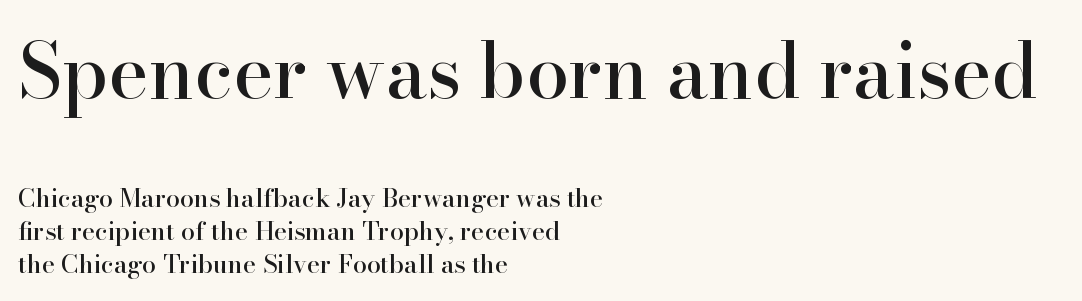
The image shows 76 px serif type, upright; set left-aligned, normal line spacing (1.33x), normal letter spacing, not underlined; the first (top) block is 3.04x larger; high stroke contrast and a small x-height.
